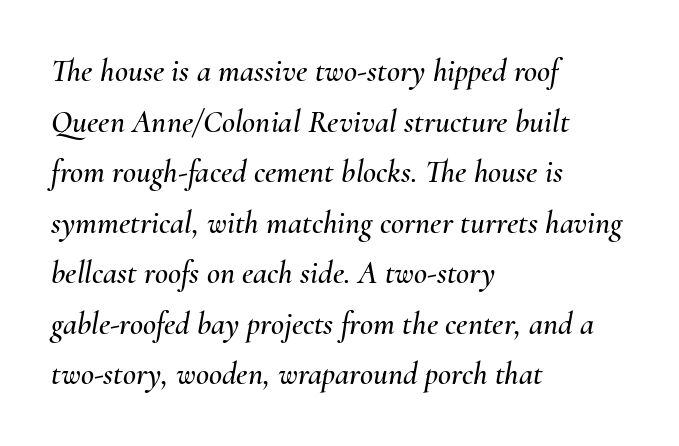
Q: Is the text italic (slanted)? A: Yes, it leans right by about 10 degrees.
Q: Is the text underlined? A: No.
Q: How is the paragraph aligned? A: Left-aligned.
Q: Is the spacing between letters normal or unusually wide? A: Normal.
Q: Is the spacing between lines tight, normal or loose? A: Normal.
Q: Width (condensed, normal, or wide)? A: Normal.
Q: Stroke contrast? A: Medium.
Q: x-height? A: Small.
Q: Monospaced? A: No.
